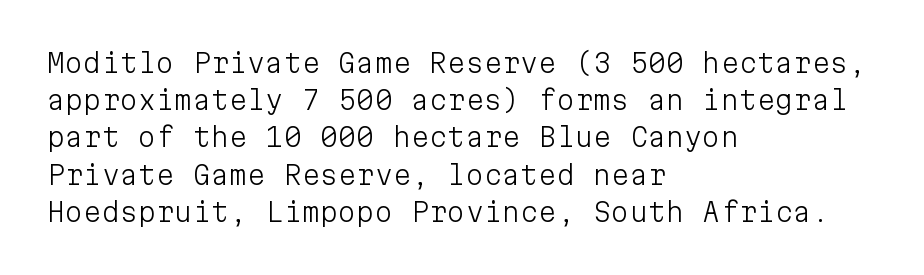
The rendering anchors every line to the left-hand side. A clean baseline with only descenders dipping below it. No chunkiness to these letters — they're not bold. Leading matches the norm, producing a regular column. Ascenders rise straight up at ninety degrees. Nobody touched the tracking dial on this one.
